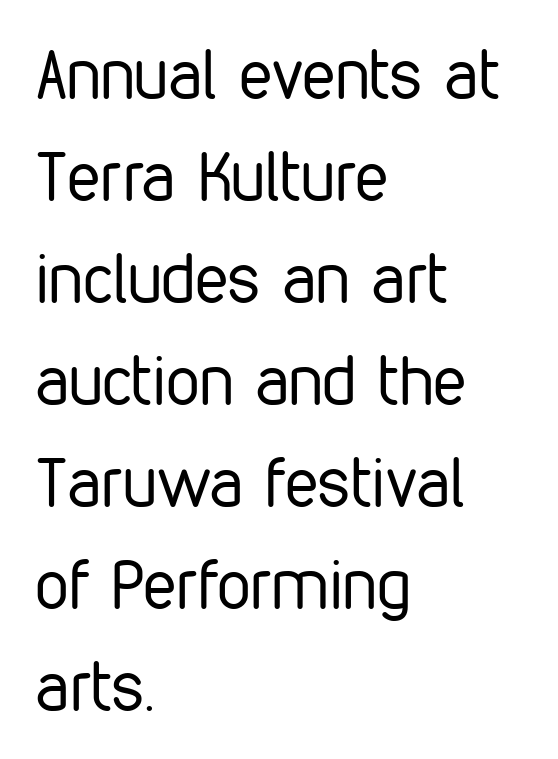
The image shows 68 px regular-weight, condensed sans-serif type, upright; set left-aligned, normal line spacing (1.5x), normal letter spacing, not underlined; low stroke contrast and a medium x-height.
